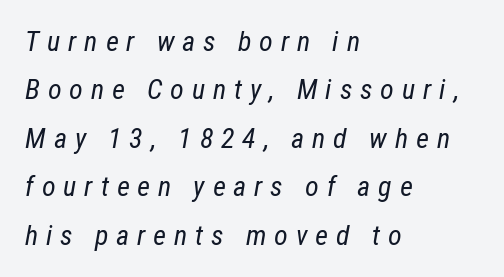
The rendering inserts visible extra space after every character. The specimen omits any rule beneath the text block's lines. A typesetter would mark this as italic. Spacing verdict: proportional, widths tailored to each character. The typesetter chose a ragged-right arrangement here. The strokes carry an ordinary text weight at most.
